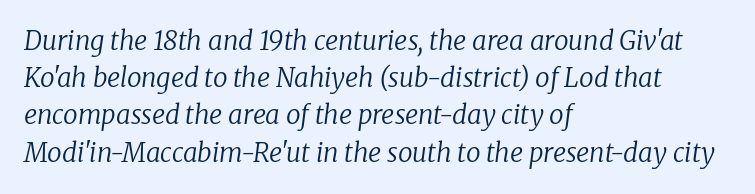
Q: Is the text bold? A: No.
Q: Is the text italic (slanted)? A: Yes, it leans right by about 8 degrees.
Q: Is the text underlined? A: No.
Q: How is the paragraph aligned? A: Left-aligned.
Q: Is the spacing between letters normal or unusually wide? A: Normal.
Q: Is the spacing between lines tight, normal or loose? A: Normal.
